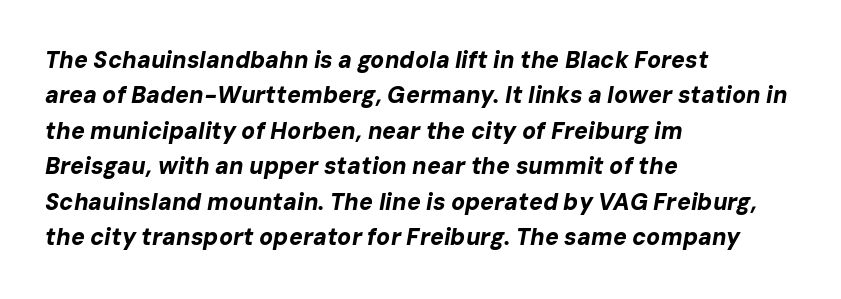
The image shows 23 px bold type, italic (leaning right); set left-aligned, normal line spacing (1.54x), normal letter spacing, not underlined.
